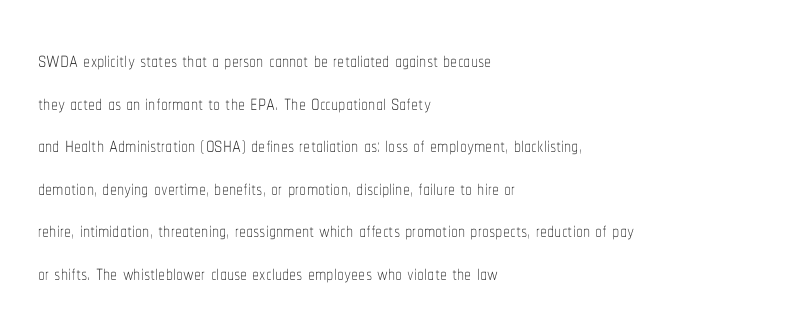
This is roman type, the default non-slanted kind. Line starts are locked; line ends wander. Check under the words: just untouched page. Tracking value appears to be zero — textbook default spacing.
